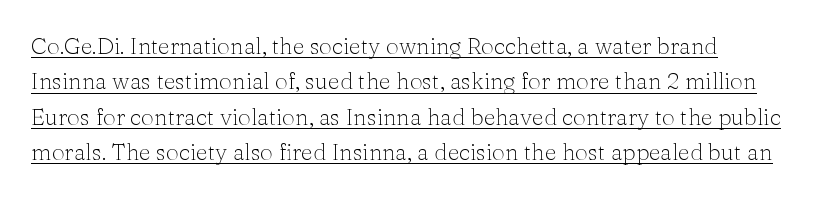
The lines sit at an ordinary, default distance from one another. Glance below the letters and you will spot a drawn line. The tracking reads as untouched default to a designer's eye. Designer's note — italics off, roman on. Letters have the restrained weight of plain body copy at most.
